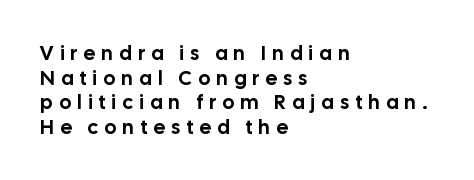
{"italic": "no", "underline": "no", "align": "left", "line_spacing_ratio": 1.23, "letter_spacing": "wide", "letter_spacing_em": 0.32, "glyph_px": 20}
